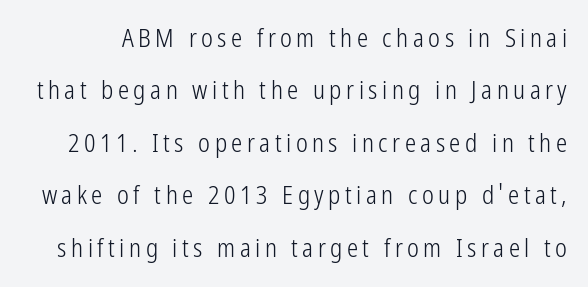
Q: Is the text bold? A: No.
Q: Is the text italic (slanted)? A: No, it is upright.
Q: Is the text underlined? A: No.
Q: Is the spacing between lines tight, normal or loose? A: Loose.
